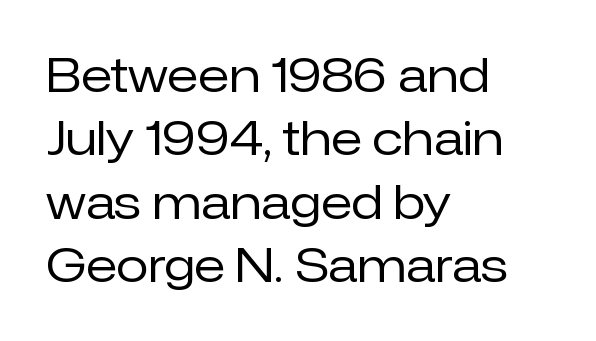
{"serif": "no", "italic": "no", "bold": "no", "weight": "regular", "width": "normal", "stroke_contrast": "low", "x_height": "medium", "monospaced": "no", "underline": "no", "align": "left", "line_spacing": "normal", "line_spacing_ratio": 1.35, "letter_spacing": "normal", "letter_spacing_em": 0.0, "glyph_px": 47}
